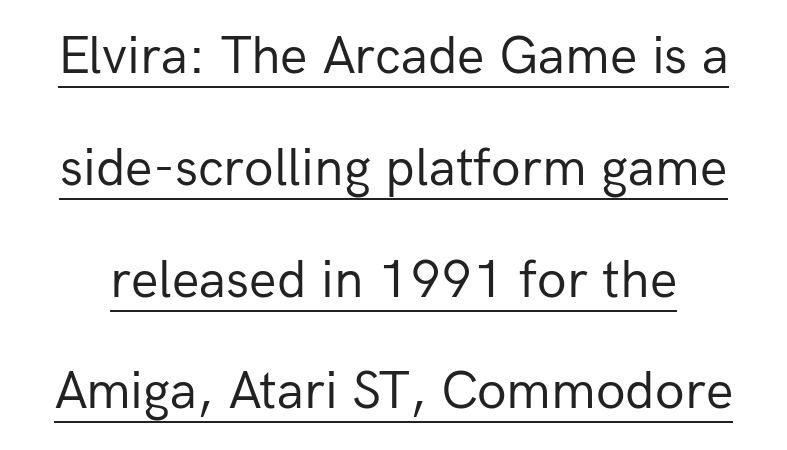
The image shows 54 px regular-weight sans-serif type, upright; set loose line spacing (2.07x), normal letter spacing, underlined; low stroke contrast and a medium x-height.
